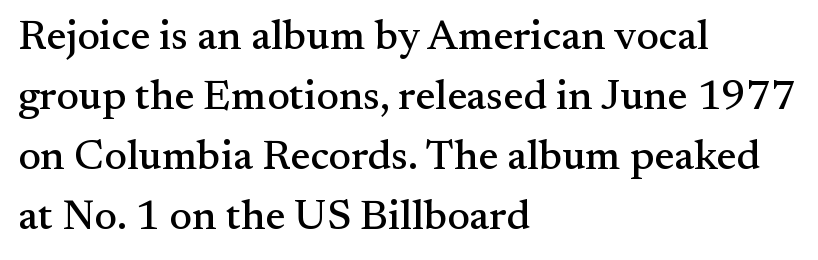
The image shows 42 px serif type, upright; set left-aligned, normal line spacing (1.43x), normal letter spacing, not underlined; medium stroke contrast and a small x-height.
